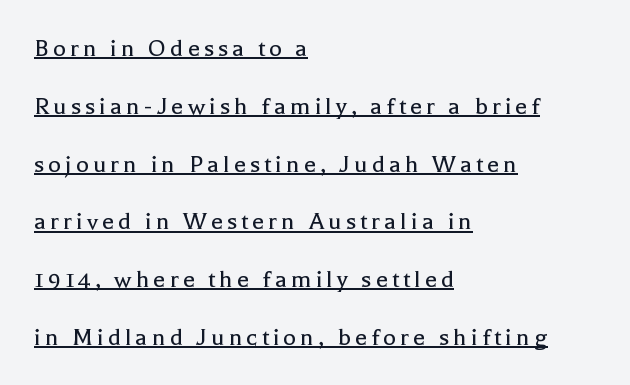
Q: Is the text bold? A: No.
Q: Is the text italic (slanted)? A: No, it is upright.
Q: Is the text underlined? A: Yes.
Q: How is the paragraph aligned? A: Left-aligned.
Q: Is the spacing between lines tight, normal or loose? A: Loose.
